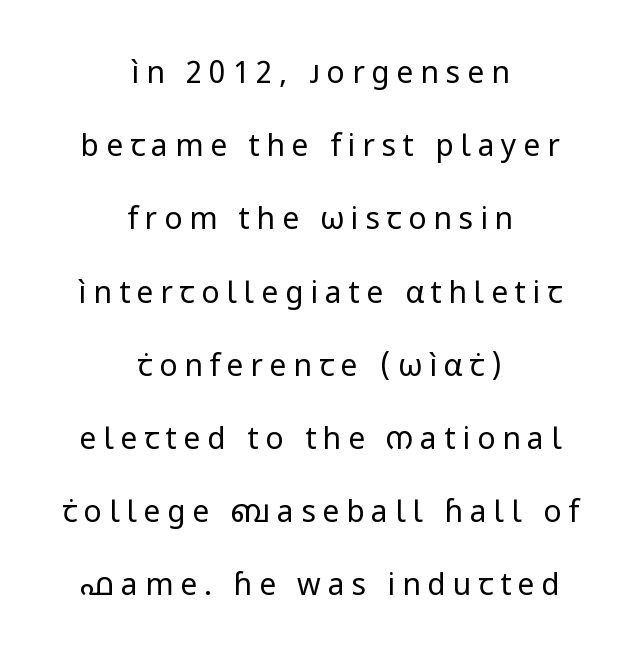
The string is rendered with underlining switched off. What's the leading like? Stretched, with rows far apart. Glyph-to-glyph distance is far greater than everyday printed text. The typesetter chose a symmetrical, centered arrangement here. Weight: in the light-to-regular range. Looks like regular typesetting: each glyph gets only the width it needs.
